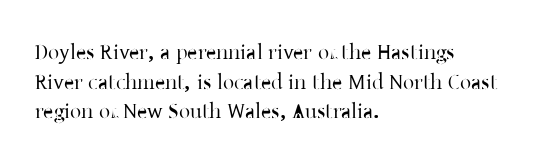
The image shows 22 px text type, upright; set left-aligned, normal line spacing (1.35x), normal letter spacing, not underlined.
